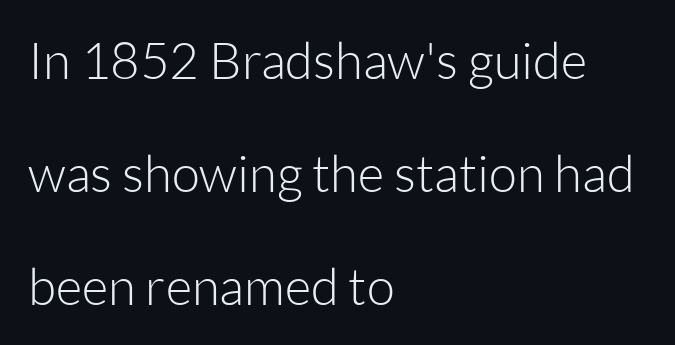
The image shows 51 px light sans-serif type, upright; set left-aligned, loose line spacing (2.22x), normal letter spacing, not underlined; low stroke contrast and a medium x-height.
